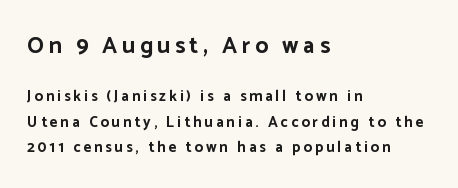
The image shows 23 px bold type, upright; set left-aligned, normal line spacing (1.69x), unusually wide letter spacing (+0.2 em), not underlined; the first (top) block is 1.53x larger.
